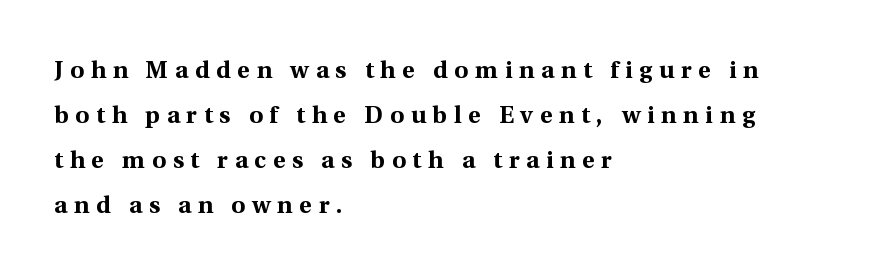
Q: Is the text bold? A: Yes.
Q: Is the text italic (slanted)? A: No, it is upright.
Q: Is the text underlined? A: No.
Q: How is the paragraph aligned? A: Left-aligned.
Q: Is the spacing between letters normal or unusually wide? A: Unusually wide.
